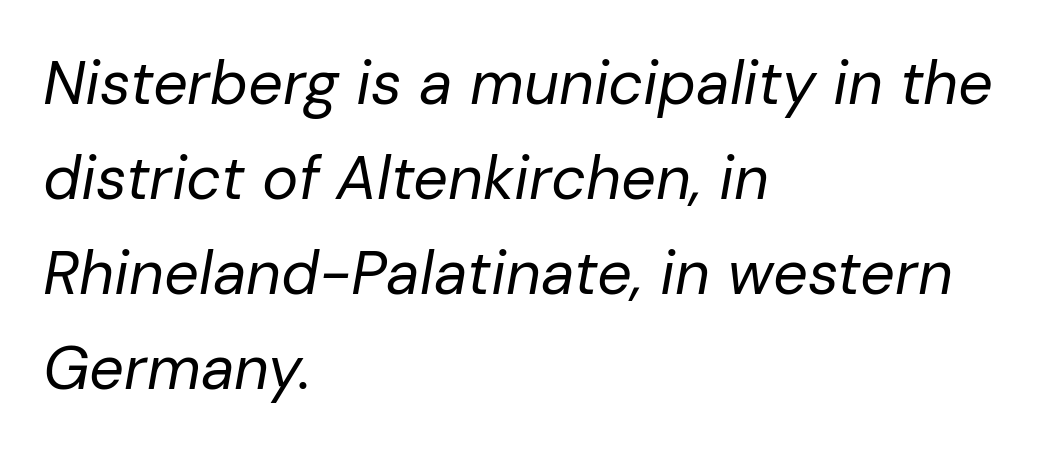
The image shows 61 px regular-weight type, italic (leaning right); set left-aligned, normal line spacing (1.56x), normal letter spacing, not underlined; low stroke contrast and a medium x-height.
